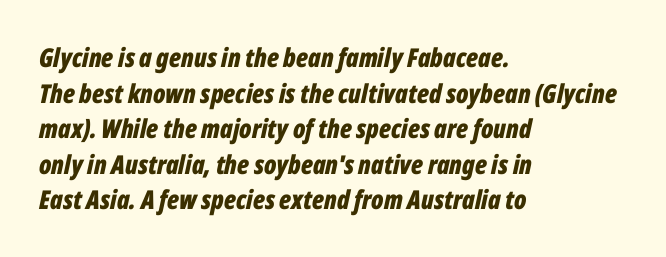
The image shows 26 px bold type, italic (leaning right); set left-aligned, normal line spacing (1.37x), normal letter spacing, not underlined.
